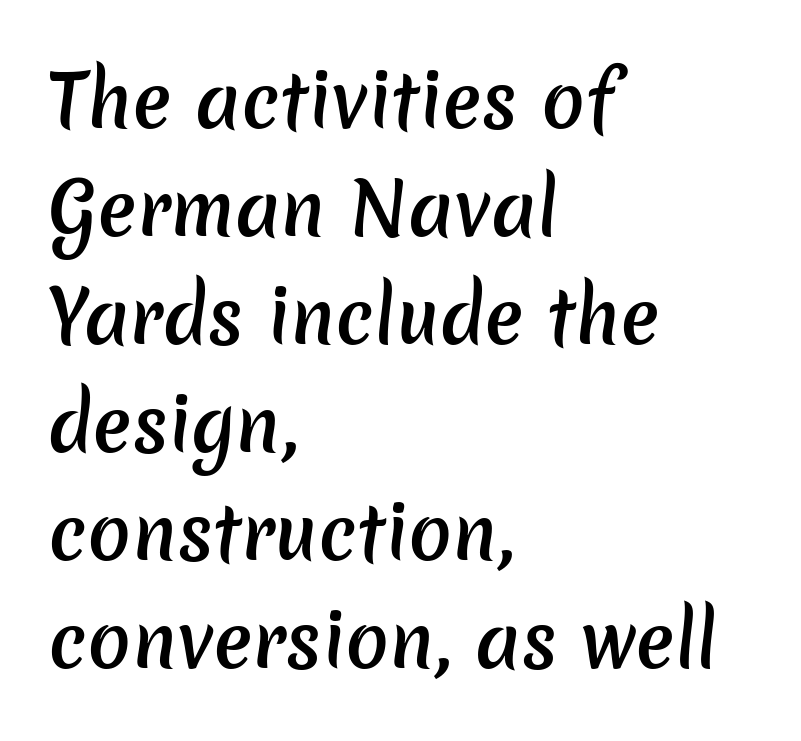
The image shows 72 px semibold sans-serif type; set left-aligned, normal line spacing (1.5x), normal letter spacing, not underlined; low stroke contrast and a medium x-height.
